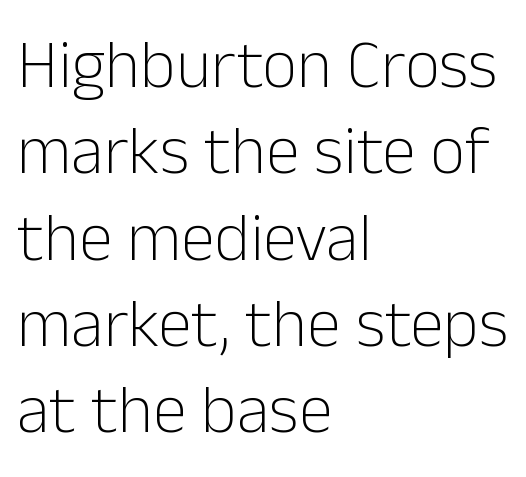
Q: Is the text bold? A: No.
Q: Is the text italic (slanted)? A: No, it is upright.
Q: Is the typeface a serif or a sans-serif typeface? A: Sans-serif.
Q: Is the text underlined? A: No.
Q: How is the paragraph aligned? A: Left-aligned.
Q: Is the spacing between letters normal or unusually wide? A: Normal.
Q: Is the spacing between lines tight, normal or loose? A: Normal.
Q: Width (condensed, normal, or wide)? A: Normal.
Q: Stroke contrast? A: Low.
Q: x-height? A: Medium.
Q: Monospaced? A: No.
